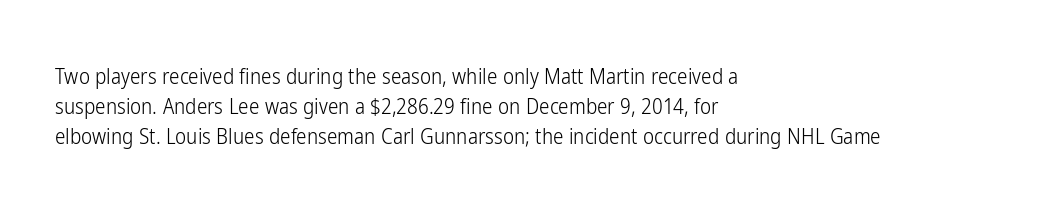
Q: Is the text bold? A: No.
Q: Is the text italic (slanted)? A: No, it is upright.
Q: Is the text underlined? A: No.
Q: How is the paragraph aligned? A: Left-aligned.
Q: Is the spacing between letters normal or unusually wide? A: Normal.
Q: Is the spacing between lines tight, normal or loose? A: Normal.
